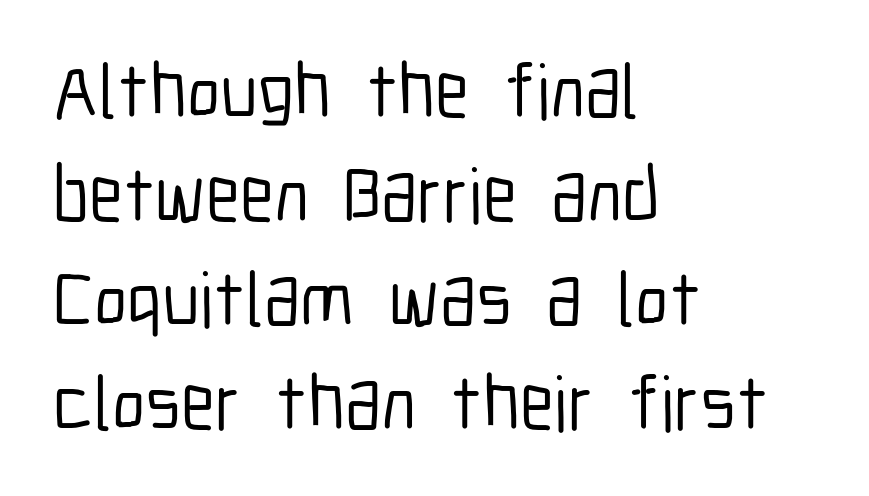
The image shows 77 px condensed sans-serif type, upright; set left-aligned, normal line spacing (1.35x), normal letter spacing, not underlined; low stroke contrast and a medium x-height.
